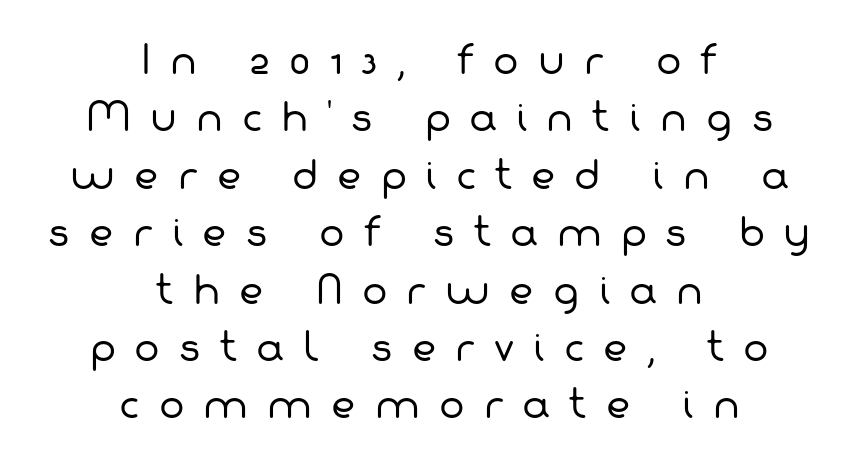
How would I describe the line gaps? Plain and ordinary. Words float on clear page, feet unadorned. The glyphs in this specimen are sans serif. Spacing verdict: proportional, widths tailored to each character. This reads as an unemphasized weight, regular at the heaviest. The tracking reads as deliberately expanded to a designer's eye.
